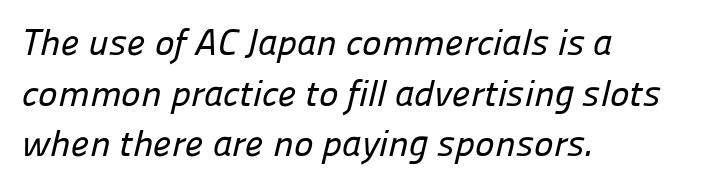
Q: Is the typeface a serif or a sans-serif typeface? A: Sans-serif.
Q: Is the text underlined? A: No.
Q: How is the paragraph aligned? A: Left-aligned.
Q: Is the spacing between letters normal or unusually wide? A: Normal.
Q: Is the spacing between lines tight, normal or loose? A: Normal.
Q: Width (condensed, normal, or wide)? A: Normal.
Q: Stroke contrast? A: Low.
Q: x-height? A: Medium.
Q: Monospaced? A: No.
